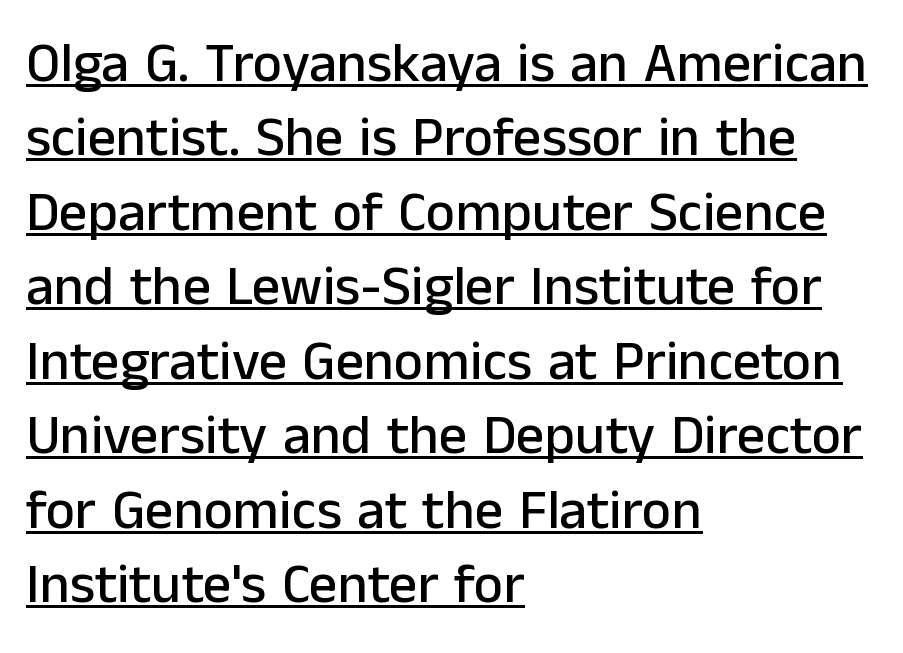
Letterform terminals end flat and unadorned throughout the passage. Is this a fixed-width face? No — the glyphs have proportional, varying widths. Compared with undecorated copy, this sample adds a rule below the words. Notice how descenders clear the ascenders below comfortably — that's standard leading. Reading down the block, your eye returns to a fixed left position each line.
